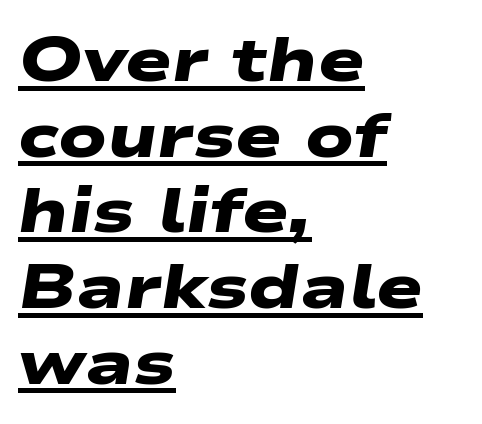
The image shows 62 px heavy, wide sans-serif type; set left-aligned, line spacing 1.22x, normal letter spacing, underlined; low stroke contrast and a medium x-height.
